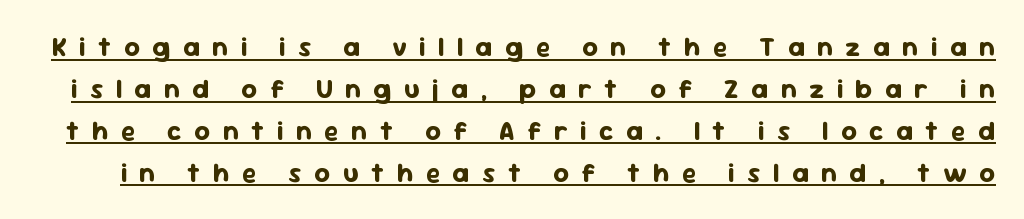
Q: Is the text bold? A: Yes.
Q: Is the text italic (slanted)? A: No, it is upright.
Q: Is the text underlined? A: Yes.
Q: Is the spacing between letters normal or unusually wide? A: Unusually wide.
Q: Is the spacing between lines tight, normal or loose? A: Normal.
